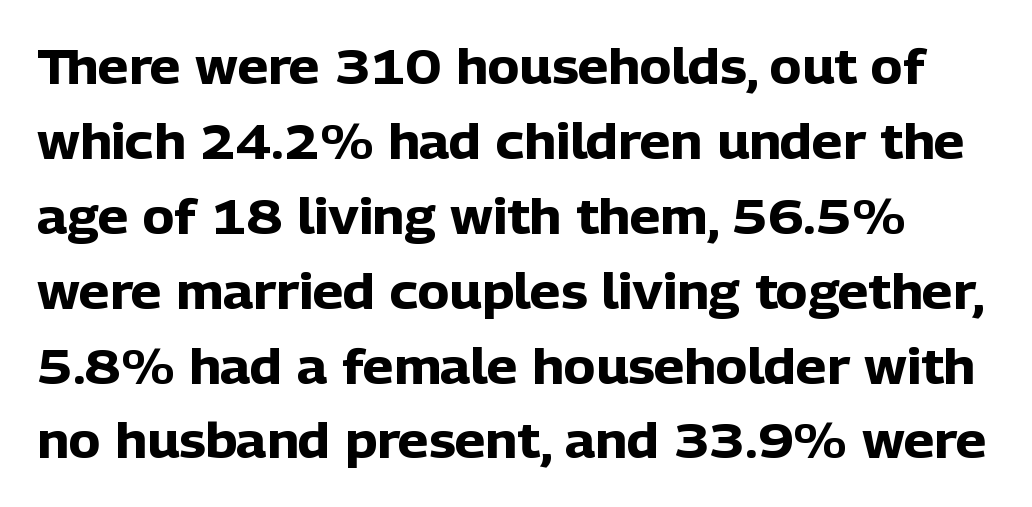
What kind of face is this? One without serifs — a sans. No word sits above an underline. A typesetter would call this leading conventional body-copy spacing. Glyph-to-glyph distance matches everyday printed text. This is roman type, the default non-slanted kind.
